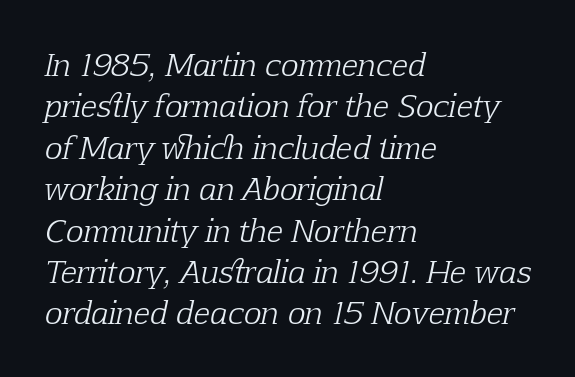
Compared with a typical body face, this is equally light or lighter still. The lines are quadded left. Rows of type keep a routine distance in the vertical direction. The letters are slanted; this is an italic face. Each row of text sits above clean, open space. The passage shown is typed in a proportional face where columns would drift.
